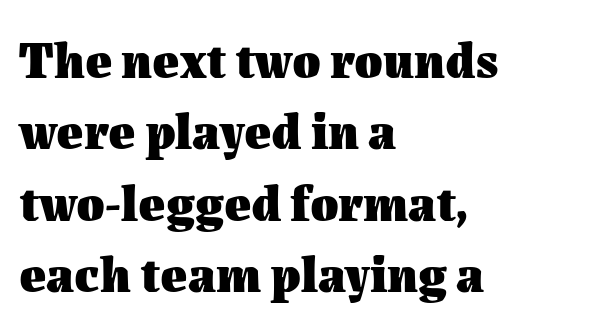
Q: Is the text bold? A: Yes.
Q: Is the text italic (slanted)? A: No, it is upright.
Q: Is the text underlined? A: No.
Q: How is the paragraph aligned? A: Left-aligned.
Q: Is the spacing between letters normal or unusually wide? A: Normal.
Q: Is the spacing between lines tight, normal or loose? A: Normal.
Q: Width (condensed, normal, or wide)? A: Normal.
Q: Stroke contrast? A: Medium.
Q: x-height? A: Medium.
Q: Monospaced? A: No.
